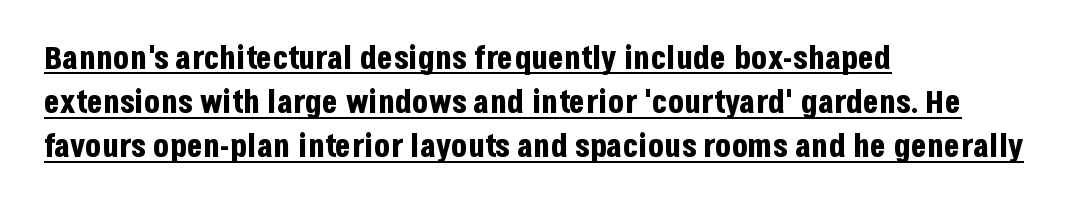
The image shows 33 px bold, condensed sans-serif type, upright; set left-aligned, normal line spacing (1.34x), normal letter spacing, underlined; low stroke contrast and a large x-height.
